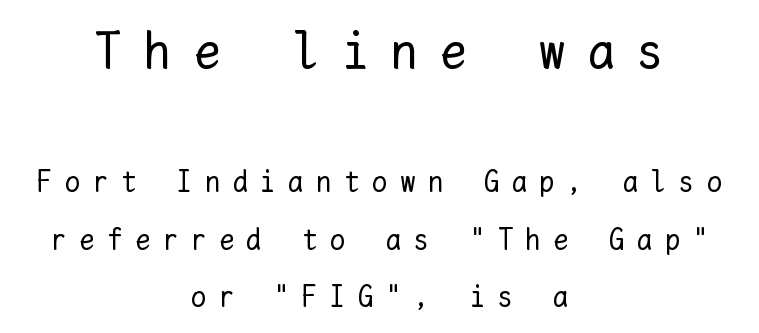
Q: Is the text bold? A: No.
Q: Is the text italic (slanted)? A: No, it is upright.
Q: Is the text underlined? A: No.
Q: How is the paragraph aligned? A: Centered.
Q: Is the spacing between letters normal or unusually wide? A: Unusually wide.
Q: Is the spacing between lines tight, normal or loose? A: Loose.
Q: Which block of text is set in a larger size, the first (top) or the second (bottom)? A: The first (top) one.
Q: Width (condensed, normal, or wide)? A: Normal.
Q: Stroke contrast? A: Low.
Q: x-height? A: Medium.
Q: Monospaced? A: Yes.
